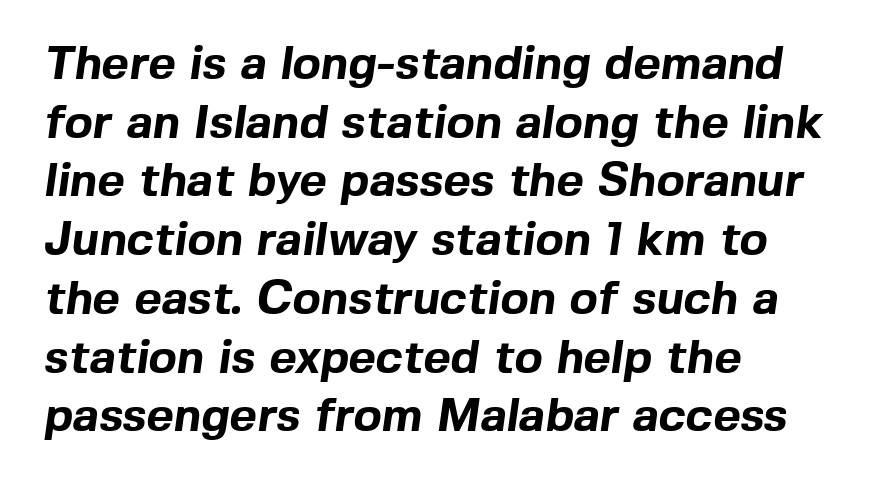
Examine the stroke ends and you'll find no serifs. Summary of vertical rhythm: regular, with standard interline spacing. The rendering uses natural spacing where letterforms have individual widths. Check the space under the baseline: it is left empty.
